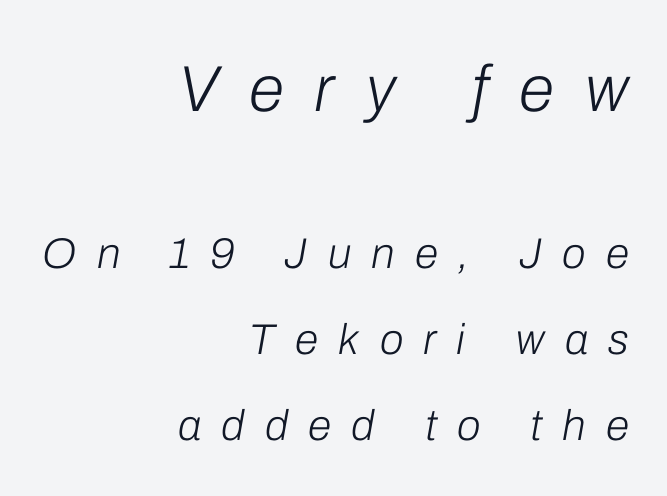
{"italic": "yes", "lean": "right", "slant_degrees": 10, "bold": "no", "weight": "light", "width": "normal", "stroke_contrast": "low", "x_height": "medium", "monospaced": "no", "underline": "no", "align": "right", "line_spacing": "loose", "line_spacing_ratio": 2.0, "letter_spacing": "wide", "letter_spacing_em": 0.47, "larger_block": "first", "size_ratio": 1.51, "glyph_px": 65}
